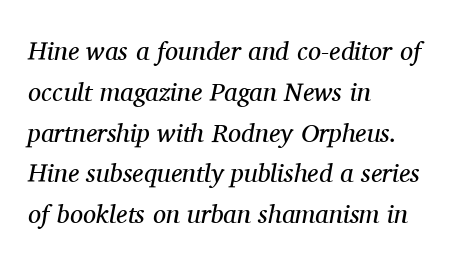
{"italic": "yes", "lean": "right", "slant_degrees": 11, "bold": "no", "underline": "no", "align": "left", "line_spacing": "normal", "line_spacing_ratio": 1.57, "letter_spacing": "normal", "letter_spacing_em": 0.0, "glyph_px": 26}
